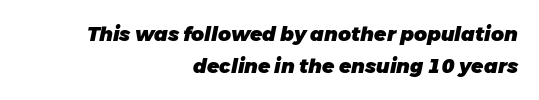
The image shows 20 px bold type, italic (leaning right); set right-aligned, normal line spacing (1.6x), normal letter spacing, not underlined.
